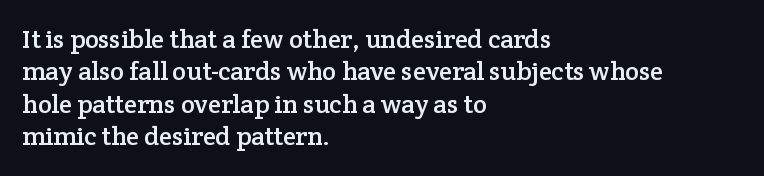
{"italic": "no", "underline": "no", "align": "left", "line_spacing": "normal", "line_spacing_ratio": 1.25, "letter_spacing": "normal", "letter_spacing_em": 0.0, "glyph_px": 26}
